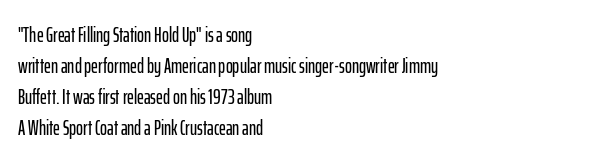
{"italic": "no", "underline": "no", "align": "left", "line_spacing": "normal", "line_spacing_ratio": 1.47, "letter_spacing": "normal", "letter_spacing_em": 0.0, "glyph_px": 21}
